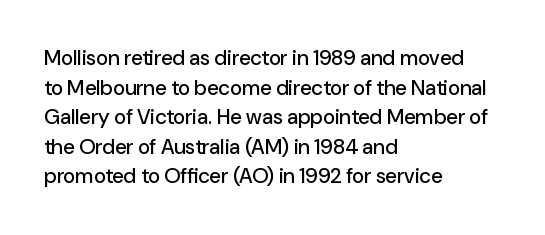
The image shows 21 px text type, upright; set left-aligned, normal line spacing (1.41x), normal letter spacing, not underlined.
